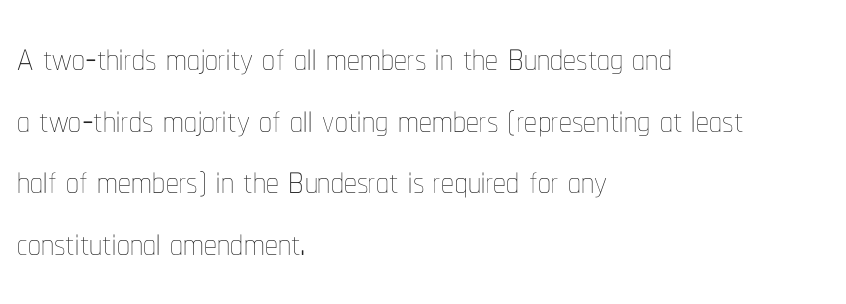
The image shows 51 px thin, condensed type, upright; set left-aligned, line spacing 1.21x, normal letter spacing, not underlined; low stroke contrast and a medium x-height.
